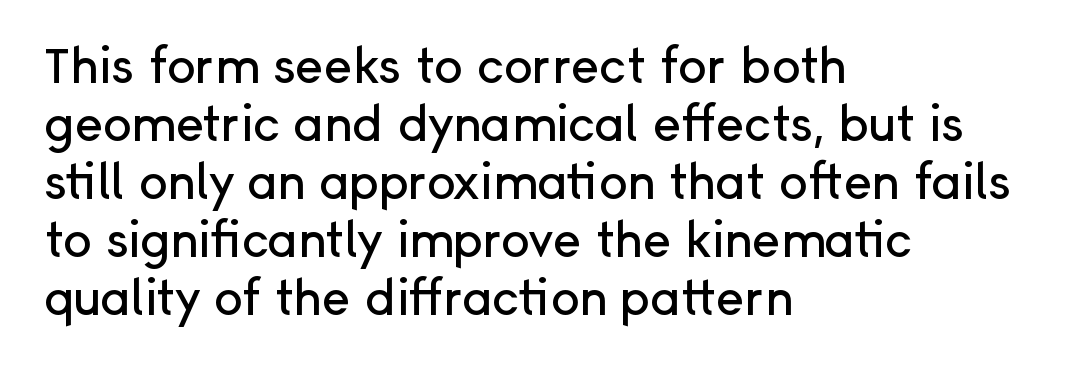
{"serif": "no", "italic": "no", "width": "normal", "stroke_contrast": "low", "x_height": "medium", "monospaced": "no", "underline": "no", "align": "left", "line_spacing_ratio": 1.21, "letter_spacing": "normal", "letter_spacing_em": 0.0, "glyph_px": 48}
